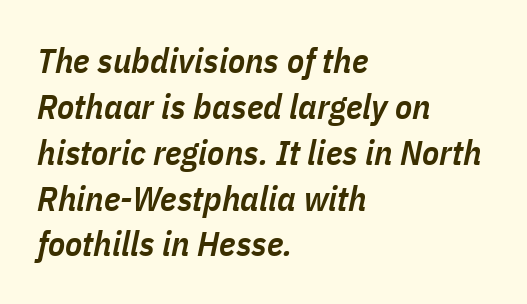
Underlining? Definitely not there. These lines are rendered in a variable-pitch font. This is the in-between weight designers call semibold or demi. Does the leading feel generous? No, just average. A typesetter would call this zero additional tracking.
